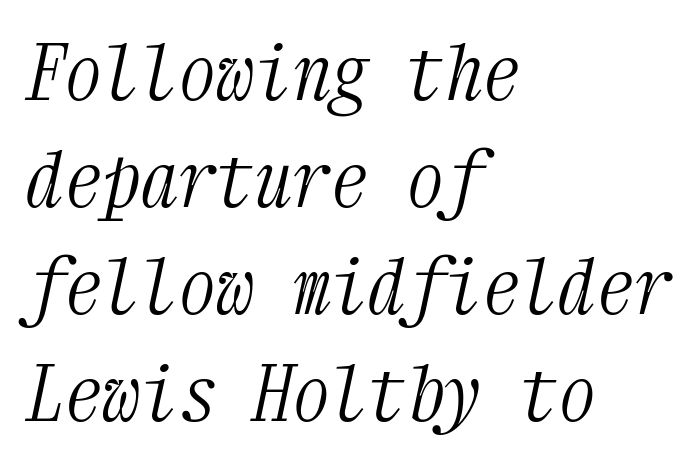
{"serif": "yes", "italic": "yes", "lean": "right", "slant_degrees": 12, "bold": "no", "weight": "light", "width": "condensed", "stroke_contrast": "medium", "x_height": "medium", "monospaced": "yes", "underline": "no", "align": "left", "line_spacing": "normal", "line_spacing_ratio": 1.41, "letter_spacing": "normal", "letter_spacing_em": 0.0, "glyph_px": 76}
